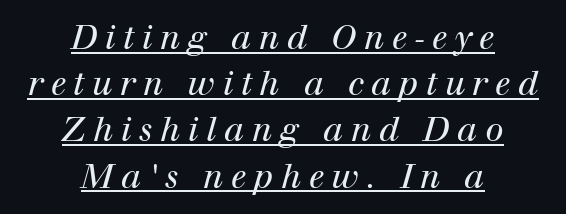
Students, observe the line beneath the letters — that is underlining. Honestly, the row spacing looks completely unremarkable. Note the varied advance widths — an 'i' is clearly narrower than an 'm'. The type family on display is of the serif kind.
